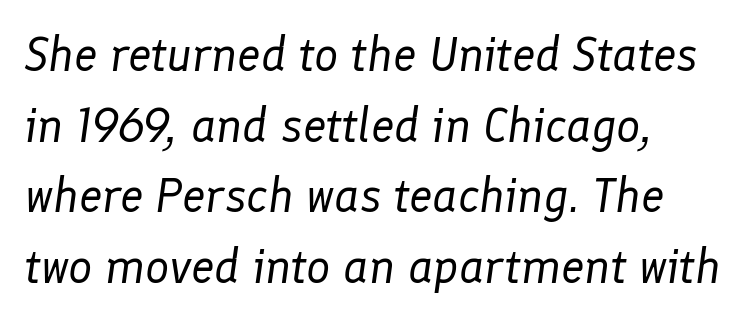
{"italic": "yes", "lean": "right", "slant_degrees": 8, "bold": "no", "weight": "regular", "width": "normal", "stroke_contrast": "low", "x_height": "medium", "monospaced": "no", "underline": "no", "align": "left", "line_spacing": "normal", "line_spacing_ratio": 1.47, "letter_spacing": "normal", "letter_spacing_em": 0.0, "glyph_px": 48}
